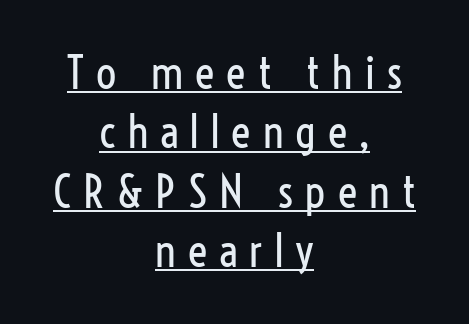
{"serif": "no", "italic": "no", "bold": "no", "weight": "regular", "width": "condensed", "stroke_contrast": "low", "x_height": "medium", "monospaced": "no", "underline": "yes", "align": "center", "line_spacing": "normal", "line_spacing_ratio": 1.32, "letter_spacing": "wide", "letter_spacing_em": 0.27, "glyph_px": 45}
